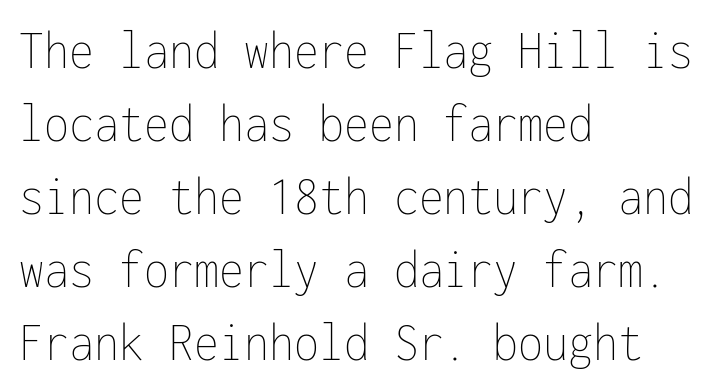
{"italic": "no", "bold": "no", "weight": "thin", "width": "condensed", "stroke_contrast": "low", "x_height": "medium", "monospaced": "yes", "underline": "no", "align": "left", "line_spacing": "normal", "line_spacing_ratio": 1.28, "letter_spacing": "normal", "letter_spacing_em": 0.0, "glyph_px": 57}
